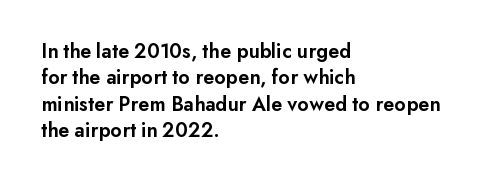
Q: Is the text bold? A: Semi-bold.
Q: Is the text italic (slanted)? A: No, it is upright.
Q: Is the text underlined? A: No.
Q: How is the paragraph aligned? A: Left-aligned.
Q: Is the spacing between letters normal or unusually wide? A: Normal.
Q: Is the spacing between lines tight, normal or loose? A: Normal.
